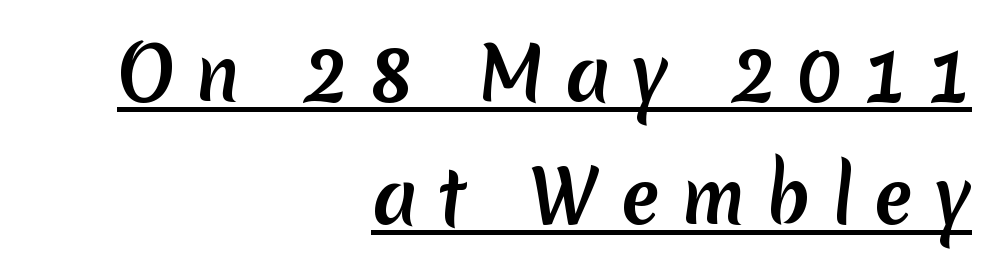
The image shows 72 px sans-serif type; set right-aligned, line spacing 1.71x, unusually wide letter spacing (+0.28 em), underlined; medium stroke contrast and a medium x-height.
